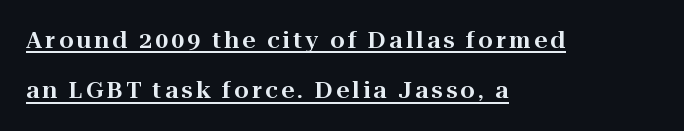
The image shows 23 px text type, upright; set left-aligned, loose line spacing (2.18x), underlined.
